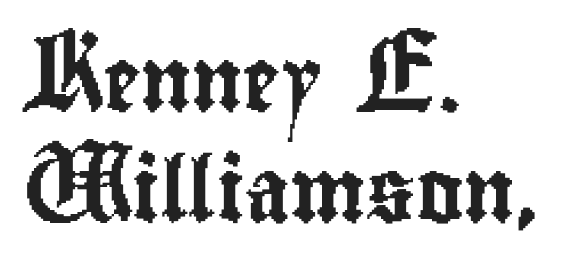
Do the letters lean? They stand straight. Here the designer chose a conventional face with non-uniform glyph widths. The string is rendered with underlining switched off. The passage is arranged the way most books set body copy — flush left.
